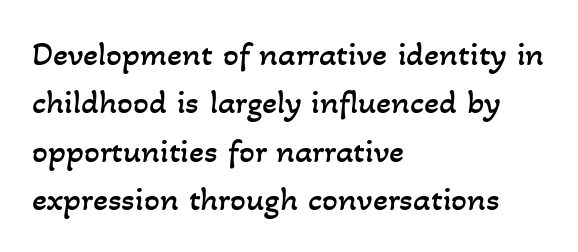
Q: Is the text bold? A: No.
Q: Is the text underlined? A: No.
Q: How is the paragraph aligned? A: Left-aligned.
Q: Is the spacing between letters normal or unusually wide? A: Normal.
Q: Is the spacing between lines tight, normal or loose? A: Normal.
Q: Width (condensed, normal, or wide)? A: Normal.
Q: Stroke contrast? A: Low.
Q: x-height? A: Small.
Q: Monospaced? A: No.
